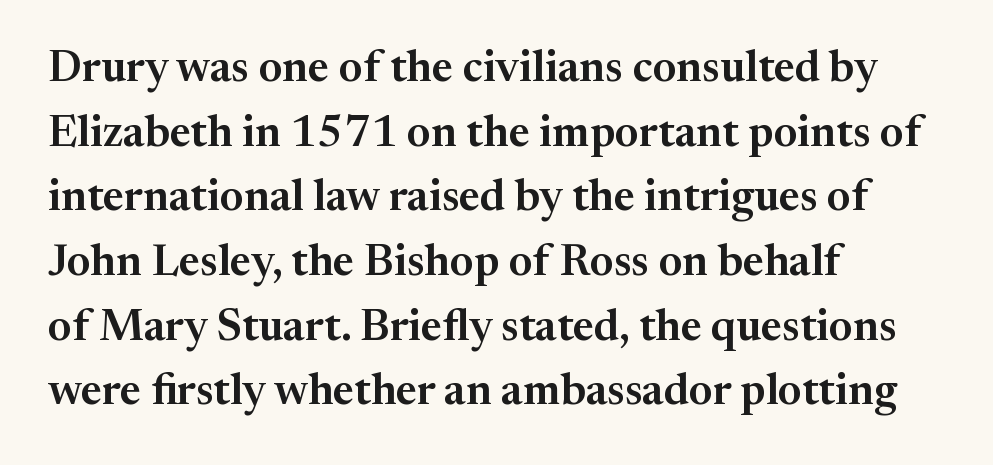
These lines were composed using upright roman letters. You could call the tracking neutral — neither tight nor loose. The passage shown is typeset with a serif family. Baseline-to-baseline distance is the conventional proportion of letter height. These lines are rendered in a variable-pitch font.
